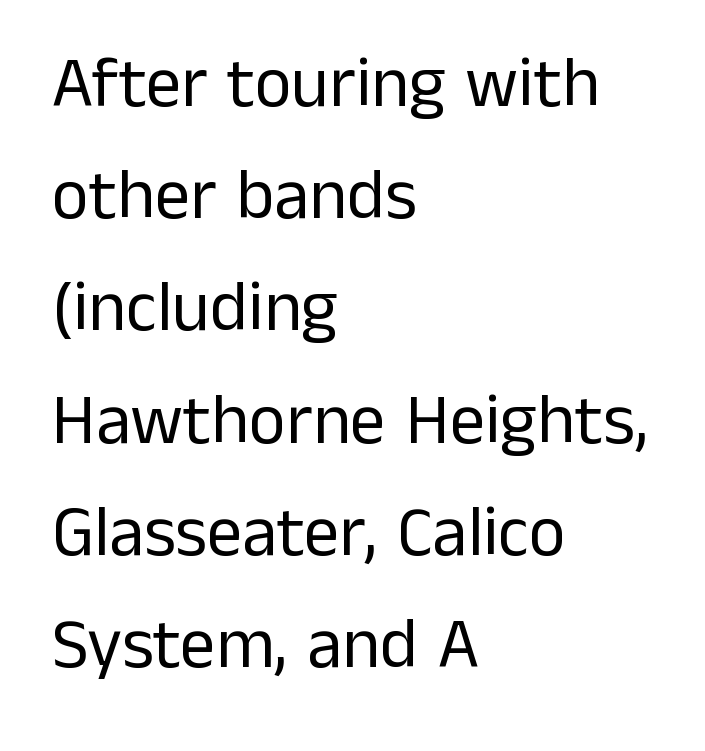
Q: Is the text bold? A: No.
Q: Is the text italic (slanted)? A: No, it is upright.
Q: Is the typeface a serif or a sans-serif typeface? A: Sans-serif.
Q: Is the text underlined? A: No.
Q: How is the paragraph aligned? A: Left-aligned.
Q: Is the spacing between letters normal or unusually wide? A: Normal.
Q: Is the spacing between lines tight, normal or loose? A: Normal.
Q: Width (condensed, normal, or wide)? A: Normal.
Q: Stroke contrast? A: Low.
Q: x-height? A: Medium.
Q: Monospaced? A: No.
